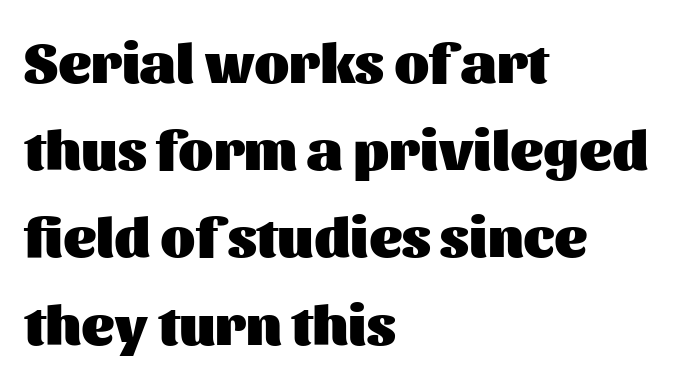
{"serif": "no", "italic": "no", "bold": "yes", "weight": "heavy", "width": "normal", "stroke_contrast": "medium", "x_height": "medium", "monospaced": "no", "underline": "no", "align": "left", "line_spacing": "normal", "line_spacing_ratio": 1.53, "letter_spacing": "normal", "letter_spacing_em": 0.0, "glyph_px": 57}
